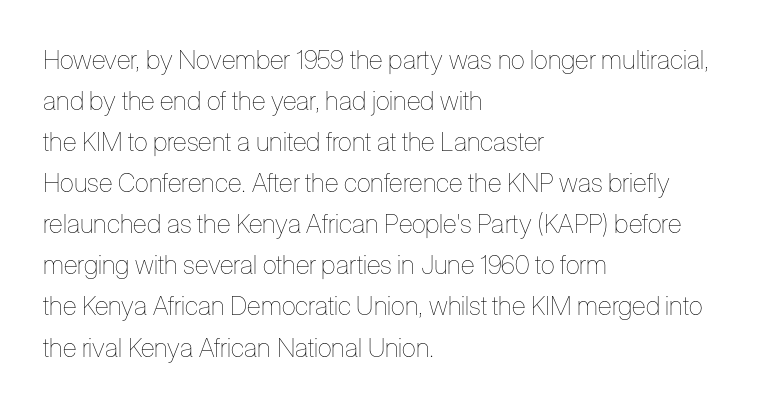
{"italic": "no", "bold": "no", "underline": "no", "align": "left", "line_spacing": "normal", "line_spacing_ratio": 1.58, "letter_spacing": "normal", "letter_spacing_em": 0.0, "glyph_px": 26}
